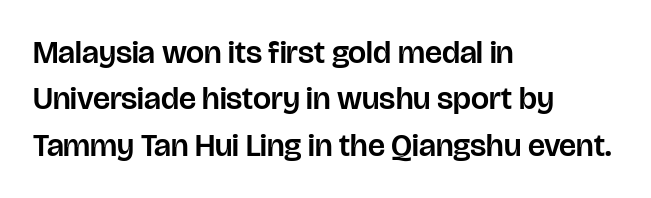
Q: Is the text italic (slanted)? A: No, it is upright.
Q: Is the typeface a serif or a sans-serif typeface? A: Sans-serif.
Q: Is the text underlined? A: No.
Q: How is the paragraph aligned? A: Left-aligned.
Q: Is the spacing between letters normal or unusually wide? A: Normal.
Q: Is the spacing between lines tight, normal or loose? A: Normal.
Q: Width (condensed, normal, or wide)? A: Normal.
Q: Stroke contrast? A: Low.
Q: x-height? A: Large.
Q: Monospaced? A: No.
